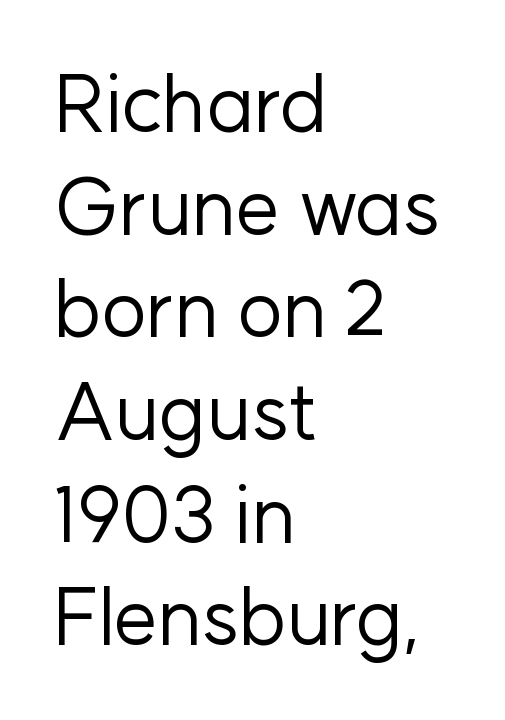
Q: Is the text bold? A: No.
Q: Is the text italic (slanted)? A: No, it is upright.
Q: Is the typeface a serif or a sans-serif typeface? A: Sans-serif.
Q: Is the text underlined? A: No.
Q: How is the paragraph aligned? A: Left-aligned.
Q: Is the spacing between letters normal or unusually wide? A: Normal.
Q: Is the spacing between lines tight, normal or loose? A: Normal.
Q: Width (condensed, normal, or wide)? A: Normal.
Q: Stroke contrast? A: Low.
Q: x-height? A: Medium.
Q: Monospaced? A: No.
